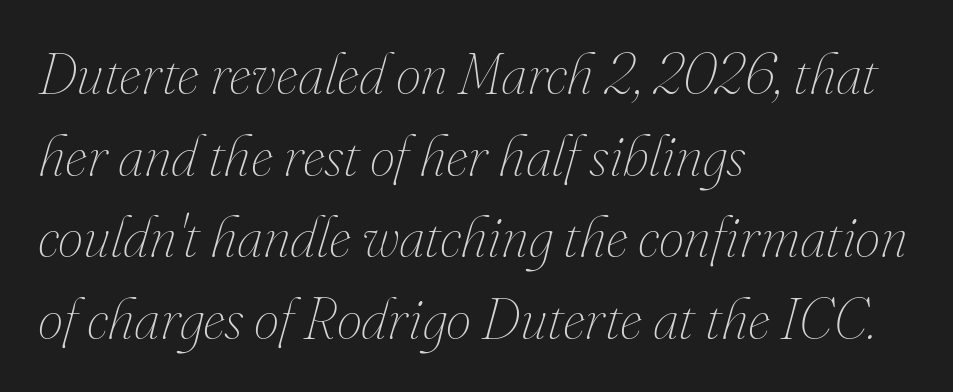
Compared with typical body copy, the letter spacing here is the same. The rendering applies a slant to the glyphs. Rule under the text: the space is simply empty. The rendering uses a moderate line-height, typical for paragraphs. Summary of weight: not heavy and not bold.
